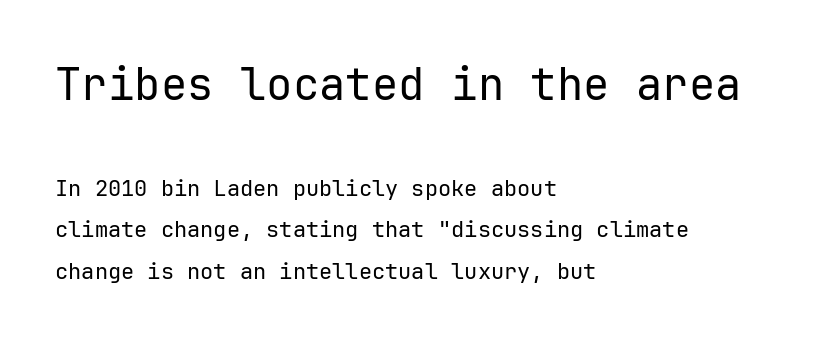
{"serif": "no", "italic": "no", "bold": "no", "weight": "regular", "width": "normal", "stroke_contrast": "low", "x_height": "medium", "monospaced": "yes", "underline": "no", "align": "left", "line_spacing_ratio": 1.88, "letter_spacing": "normal", "letter_spacing_em": 0.0, "larger_block": "first", "size_ratio": 2.0, "glyph_px": 44}
